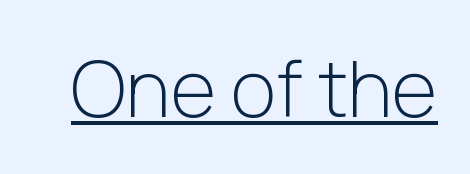
Each word holds together tightly as a unit, with standard inter-letter gaps. Posture: straight, roman, zero tilt. Underline: present. Spacing verdict: proportional, widths tailored to each character.
